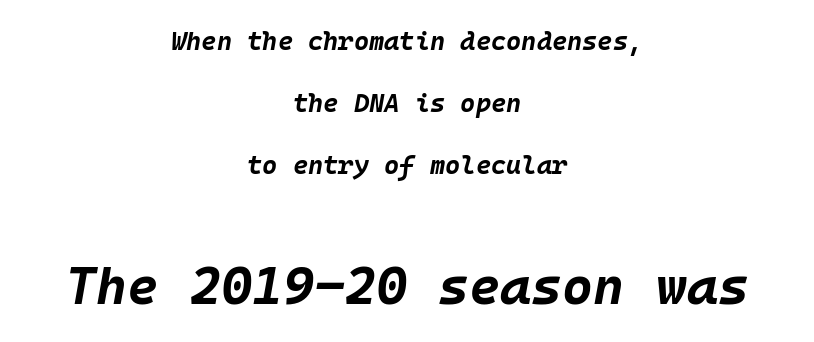
These lines are rendered in a fixed-pitch font. Here the second block reads like a headline and the first like body copy. There is no visible air inserted between adjacent glyphs. Reading down the block, each line starts at a different indent, mirrored at its end.
